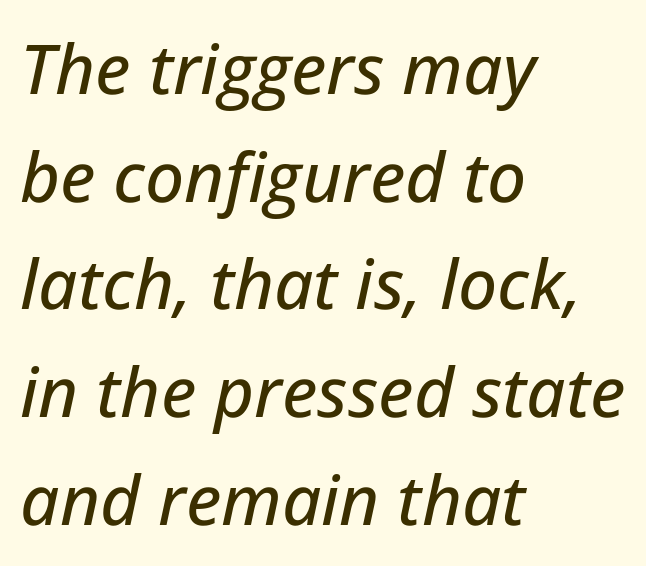
{"italic": "yes", "lean": "right", "slant_degrees": 12, "width": "normal", "stroke_contrast": "low", "x_height": "medium", "monospaced": "no", "underline": "no", "align": "left", "line_spacing": "normal", "line_spacing_ratio": 1.56, "letter_spacing": "normal", "letter_spacing_em": 0.0, "glyph_px": 69}
